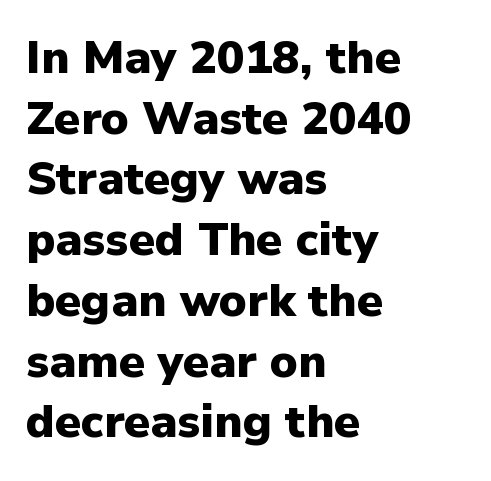
The image shows 46 px heavy sans-serif type, upright; set left-aligned, normal line spacing (1.32x), normal letter spacing, not underlined; low stroke contrast and a medium x-height.
